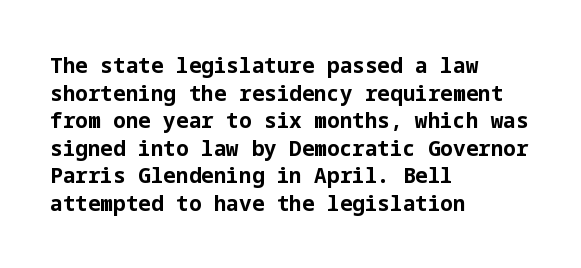
The image shows 21 px bold type, upright; set left-aligned, normal line spacing (1.31x), normal letter spacing, not underlined.
